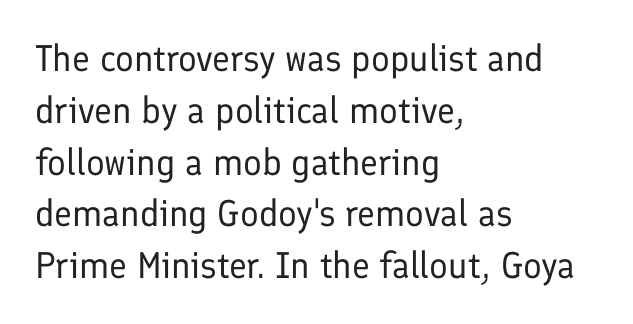
The image shows 37 px regular-weight sans-serif type, upright; set left-aligned, normal line spacing (1.4x), normal letter spacing, not underlined; low stroke contrast and a medium x-height.
